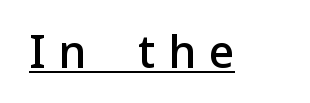
Q: Is the text bold? A: Semi-bold.
Q: Is the text italic (slanted)? A: No, it is upright.
Q: Is the typeface a serif or a sans-serif typeface? A: Sans-serif.
Q: Is the text underlined? A: Yes.
Q: Is the spacing between letters normal or unusually wide? A: Unusually wide.
Q: Width (condensed, normal, or wide)? A: Normal.
Q: Stroke contrast? A: Low.
Q: x-height? A: Medium.
Q: Monospaced? A: No.
